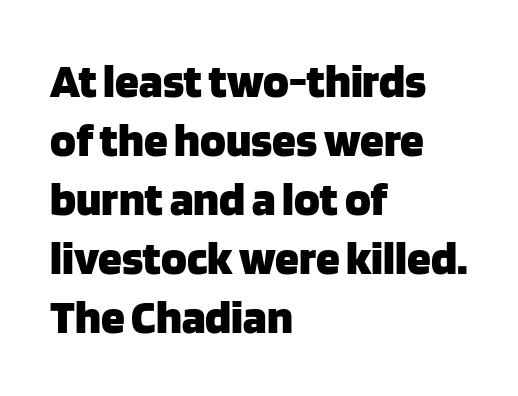
The image shows 48 px heavy sans-serif type, upright; set left-aligned, line spacing 1.23x, normal letter spacing, not underlined; low stroke contrast and a large x-height.
